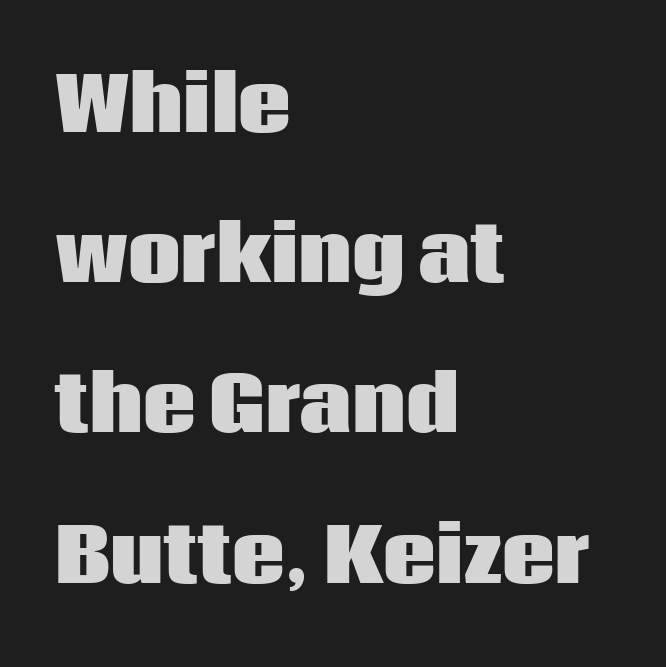
{"serif": "no", "italic": "no", "bold": "yes", "weight": "heavy", "width": "normal", "stroke_contrast": "low", "x_height": "large", "monospaced": "no", "underline": "no", "align": "left", "line_spacing": "loose", "line_spacing_ratio": 2.03, "letter_spacing": "normal", "letter_spacing_em": 0.0, "glyph_px": 74}
